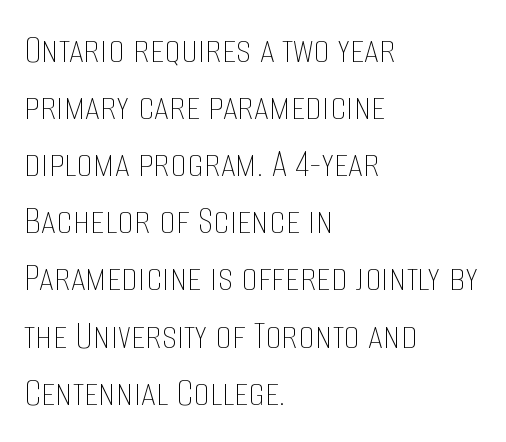
{"italic": "no", "bold": "no", "weight": "thin", "width": "condensed", "stroke_contrast": "low", "x_height": "large", "monospaced": "no", "underline": "no", "align": "left", "line_spacing": "normal", "line_spacing_ratio": 1.36, "letter_spacing": "normal", "letter_spacing_em": 0.0, "glyph_px": 42}
